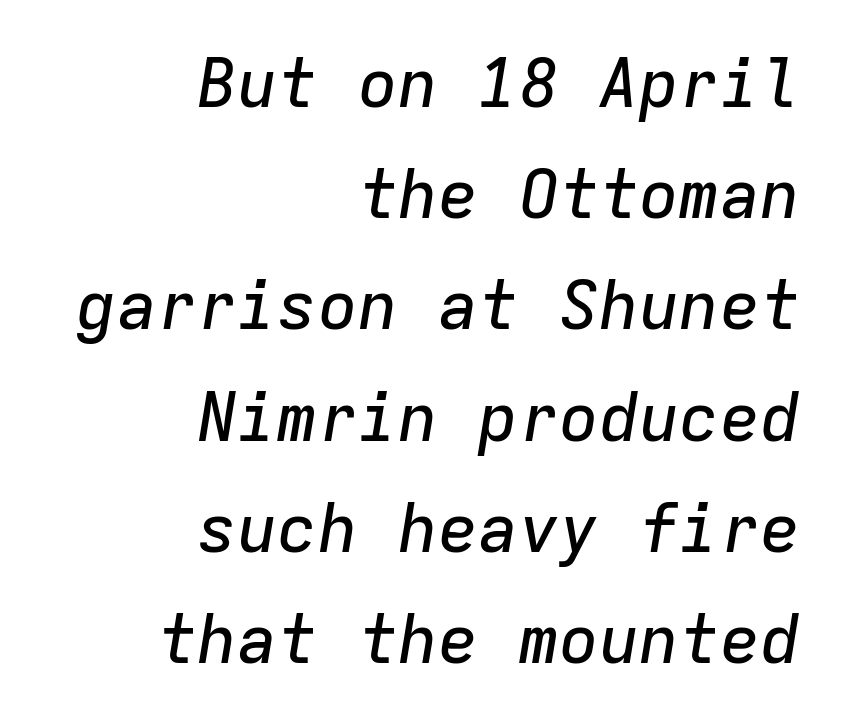
The image shows 67 px text type, italic (leaning right), monospaced; set right-aligned, normal line spacing (1.66x), normal letter spacing, not underlined; low stroke contrast and a medium x-height.
